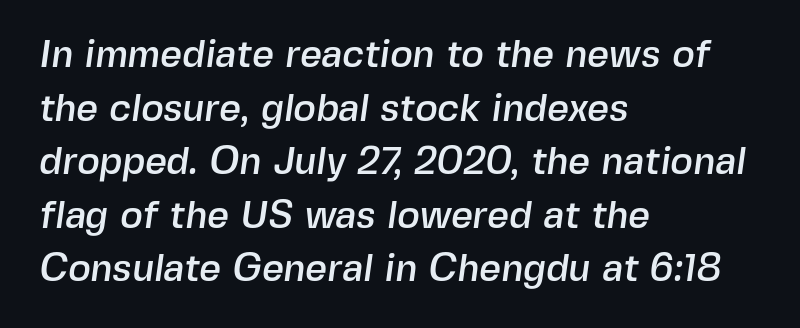
{"serif": "no", "width": "normal", "x_height": "medium", "monospaced": "no", "underline": "no", "align": "left", "line_spacing": "normal", "line_spacing_ratio": 1.41, "letter_spacing": "normal", "letter_spacing_em": 0.0, "glyph_px": 38}
